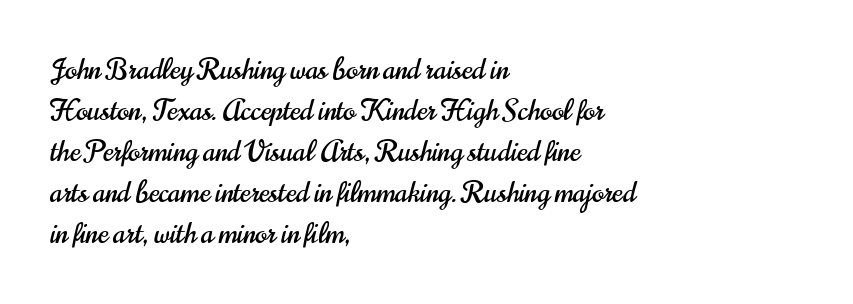
The tracking reads as untouched default to a designer's eye. A typesetter would call this proportional, since set widths differ per character. The setting favours the left margin, as ordinary paragraphs usually do. Reading down the column, the eye jumps a familiar distance to each next line. Clear beneath every line of the passage.
